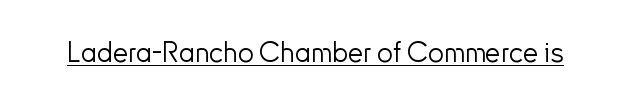
Q: Is the text bold? A: No.
Q: Is the text italic (slanted)? A: No, it is upright.
Q: Is the typeface a serif or a sans-serif typeface? A: Sans-serif.
Q: Is the text underlined? A: Yes.
Q: Is the spacing between letters normal or unusually wide? A: Normal.
Q: Width (condensed, normal, or wide)? A: Normal.
Q: Stroke contrast? A: Low.
Q: x-height? A: Small.
Q: Monospaced? A: No.
